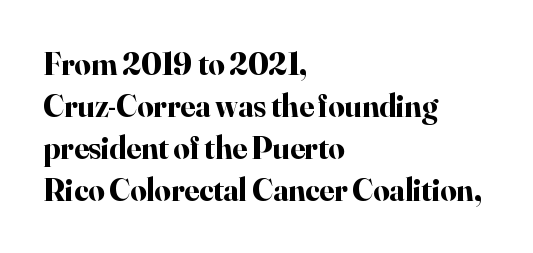
Q: Is the text bold? A: Yes.
Q: Is the text italic (slanted)? A: No, it is upright.
Q: Is the typeface a serif or a sans-serif typeface? A: Serif.
Q: Is the text underlined? A: No.
Q: How is the paragraph aligned? A: Left-aligned.
Q: Is the spacing between letters normal or unusually wide? A: Normal.
Q: Is the spacing between lines tight, normal or loose? A: Normal.
Q: Width (condensed, normal, or wide)? A: Normal.
Q: Stroke contrast? A: High.
Q: x-height? A: Small.
Q: Monospaced? A: No.
